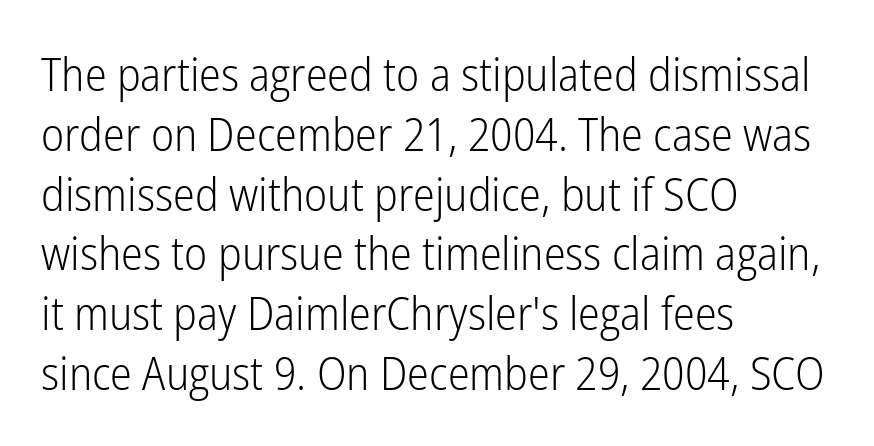
Compared with typical paragraphs, the rows here are spaced about the same. Decoration check: the copy has no underline. Letters have the restrained weight of plain body copy at most. The passage shown is typeset with a sans-serif family.
